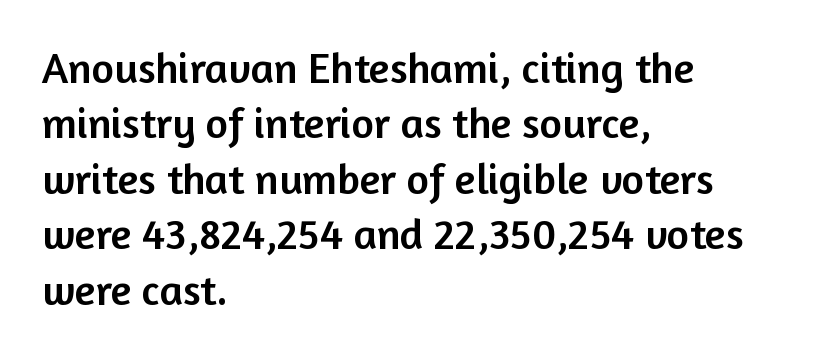
The lettering stays uniformly vertical, giving the passage a roman look. Glyph-to-glyph distance matches everyday printed text. Baseline-to-baseline distance is the conventional proportion of letter height. The passage shown is typed in a proportional face where columns would drift.
